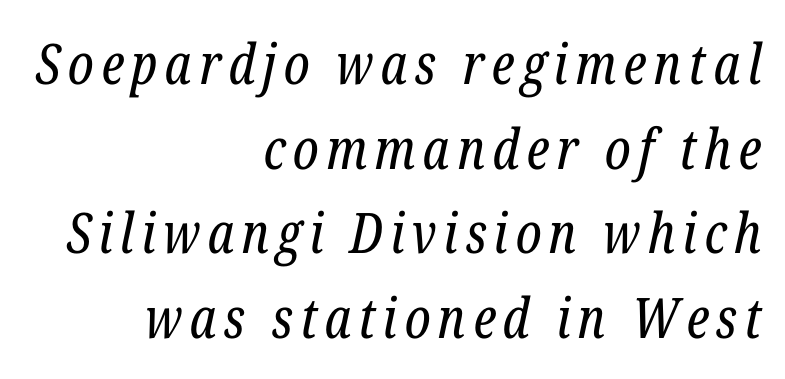
{"serif": "yes", "italic": "yes", "lean": "right", "slant_degrees": 12, "bold": "no", "weight": "regular", "width": "condensed", "stroke_contrast": "low", "x_height": "medium", "monospaced": "no", "underline": "no", "align": "right", "line_spacing": "normal", "line_spacing_ratio": 1.51, "glyph_px": 56}
